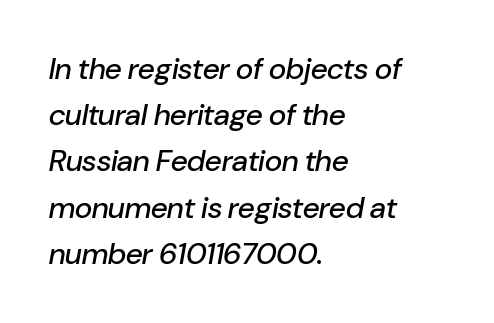
The image shows 30 px text type, italic (leaning right); set left-aligned, normal line spacing (1.54x), normal letter spacing, not underlined; low stroke contrast and a medium x-height.
